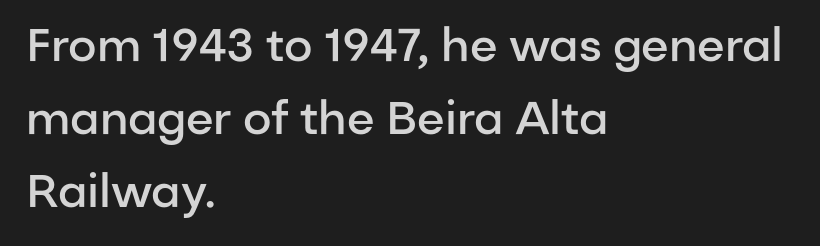
Line spacing here is normal. The passage shown is semibold, sitting just below true bold. Look at the bottom of the vertical strokes: they stop flat, with no serifs. Here the designer chose a conventional face with non-uniform glyph widths.
